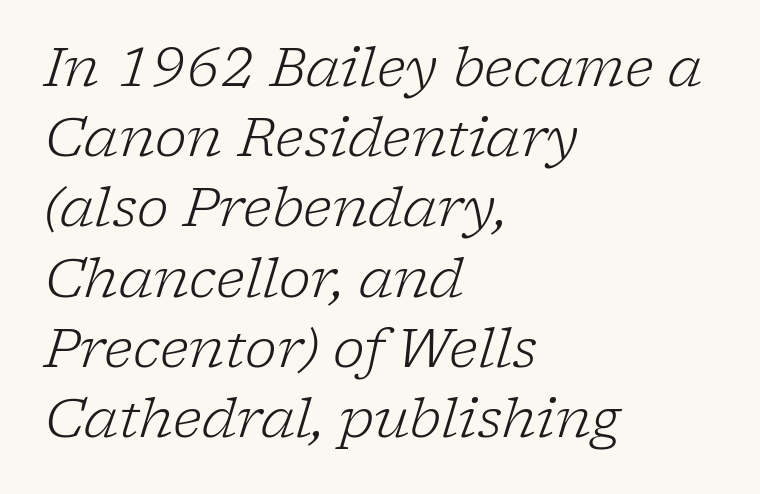
Q: Is the text bold? A: No.
Q: Is the text italic (slanted)? A: Yes, it leans right by about 17 degrees.
Q: Is the typeface a serif or a sans-serif typeface? A: Serif.
Q: Is the text underlined? A: No.
Q: How is the paragraph aligned? A: Left-aligned.
Q: Is the spacing between letters normal or unusually wide? A: Normal.
Q: Is the spacing between lines tight, normal or loose? A: Normal.
Q: Width (condensed, normal, or wide)? A: Normal.
Q: Stroke contrast? A: Low.
Q: x-height? A: Medium.
Q: Monospaced? A: No.
